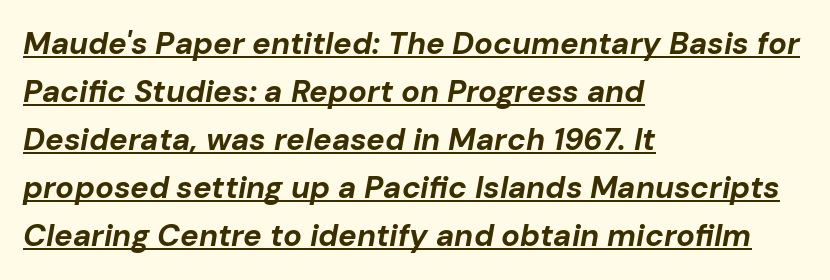
A normal amount of white space separates one row of letters from the next. Reading down the block, your eye returns to a fixed left position each line. Notice how thick the strokes are: this is what a full bold looks like. Character widths vary here, with narrow letters taking less room than wide ones. Characters follow at the spacing the type designer built in.
